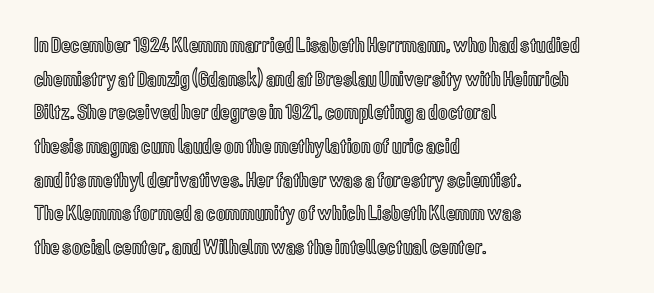
Q: Is the text italic (slanted)? A: No, it is upright.
Q: Is the text underlined? A: No.
Q: How is the paragraph aligned? A: Left-aligned.
Q: Is the spacing between letters normal or unusually wide? A: Normal.
Q: Is the spacing between lines tight, normal or loose? A: Normal.
